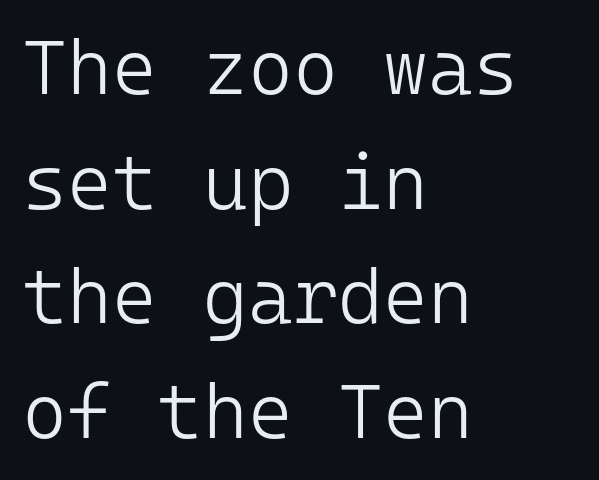
{"serif": "no", "italic": "no", "bold": "no", "weight": "light", "width": "normal", "stroke_contrast": "low", "x_height": "medium", "monospaced": "yes", "underline": "no", "align": "left", "line_spacing": "normal", "line_spacing_ratio": 1.49, "letter_spacing": "normal", "letter_spacing_em": 0.0, "glyph_px": 77}
